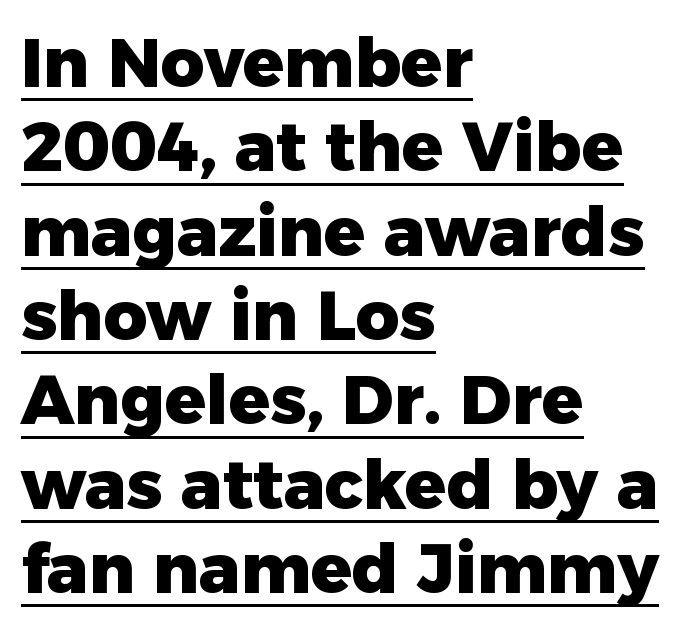
Looks like regular typesetting: each glyph gets only the width it needs. In terms of letterform style, serifs are entirely absent. The typesetter chose a ragged-right arrangement here. Emphasis by weight is at full strength: bold. This sample carries an underscore along the baseline area. Do the letters lean? They stand straight.
